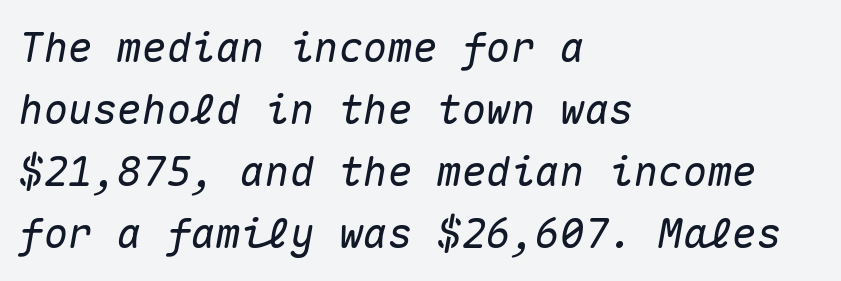
{"italic": "yes", "lean": "right", "slant_degrees": 10, "width": "normal", "stroke_contrast": "medium", "x_height": "medium", "monospaced": "yes", "underline": "no", "align": "left", "line_spacing": "normal", "line_spacing_ratio": 1.51, "letter_spacing": "normal", "letter_spacing_em": 0.0, "glyph_px": 41}
